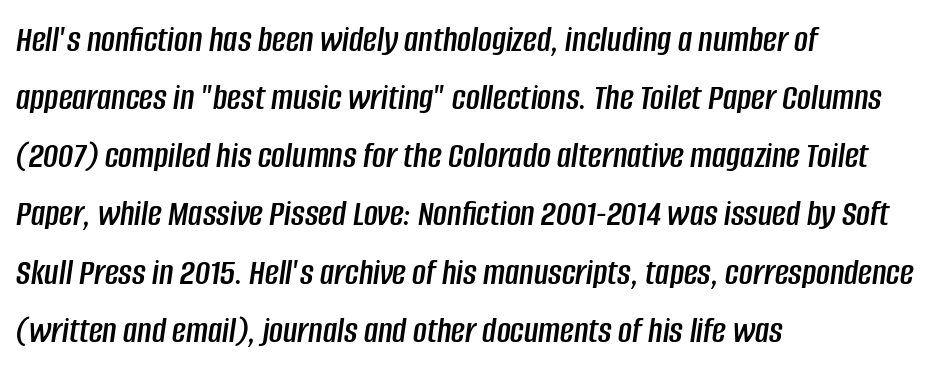
{"italic": "yes", "lean": "right", "slant_degrees": 8, "width": "condensed", "stroke_contrast": "low", "x_height": "large", "monospaced": "no", "underline": "no", "align": "left", "line_spacing": "normal", "line_spacing_ratio": 1.53, "letter_spacing": "normal", "letter_spacing_em": 0.0, "glyph_px": 38}
